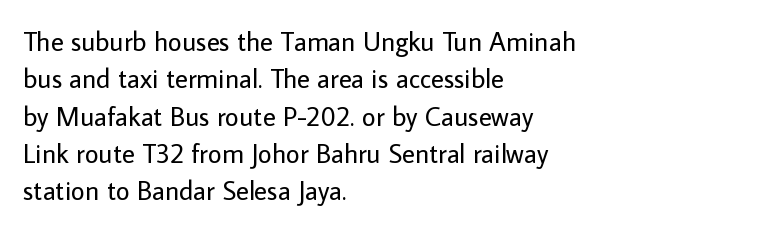
{"italic": "no", "bold": "no", "underline": "no", "align": "left", "line_spacing": "normal", "line_spacing_ratio": 1.38, "letter_spacing": "normal", "letter_spacing_em": 0.0, "glyph_px": 27}
